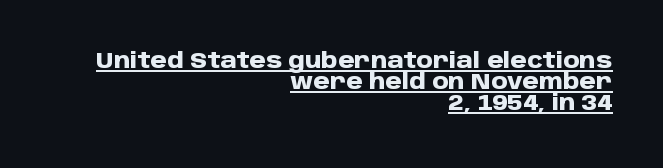
Style check: upright. Weight check: bold — yes, fully. The line-height multiplier appears low, near solid setting. Somebody hit Ctrl+U on this one — the words are underlined. Nobody touched the tracking dial on this one. In CSS terms this would be text-align: right.
